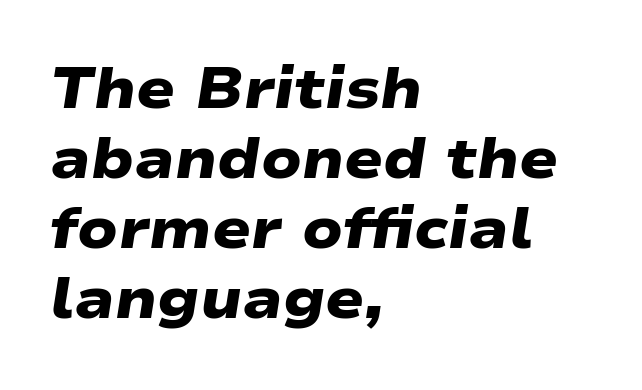
{"serif": "no", "bold": "yes", "weight": "heavy", "width": "wide", "stroke_contrast": "low", "x_height": "medium", "monospaced": "no", "underline": "no", "align": "left", "line_spacing_ratio": 1.23, "letter_spacing": "normal", "letter_spacing_em": 0.0, "glyph_px": 57}
